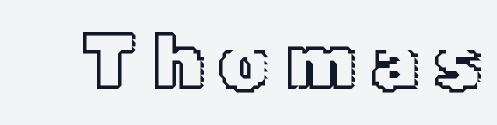
The image shows 78 px text type, upright; set not underlined; a medium x-height.
